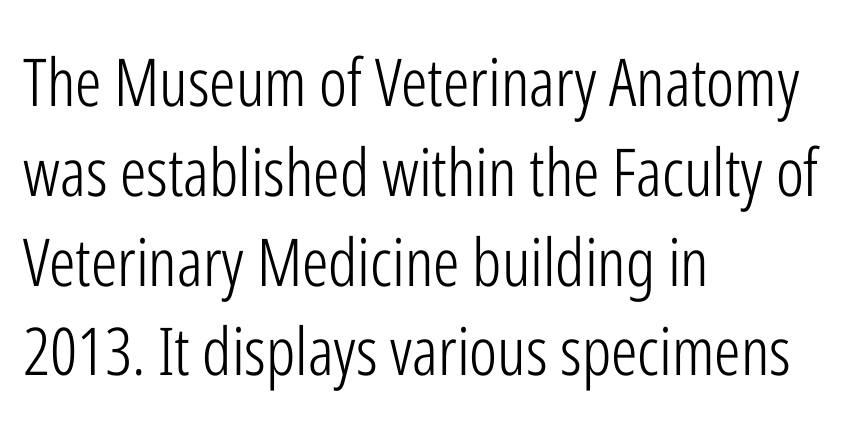
The image shows 66 px light, condensed sans-serif type, upright; set left-aligned, normal line spacing (1.36x), normal letter spacing, not underlined; low stroke contrast and a medium x-height.
